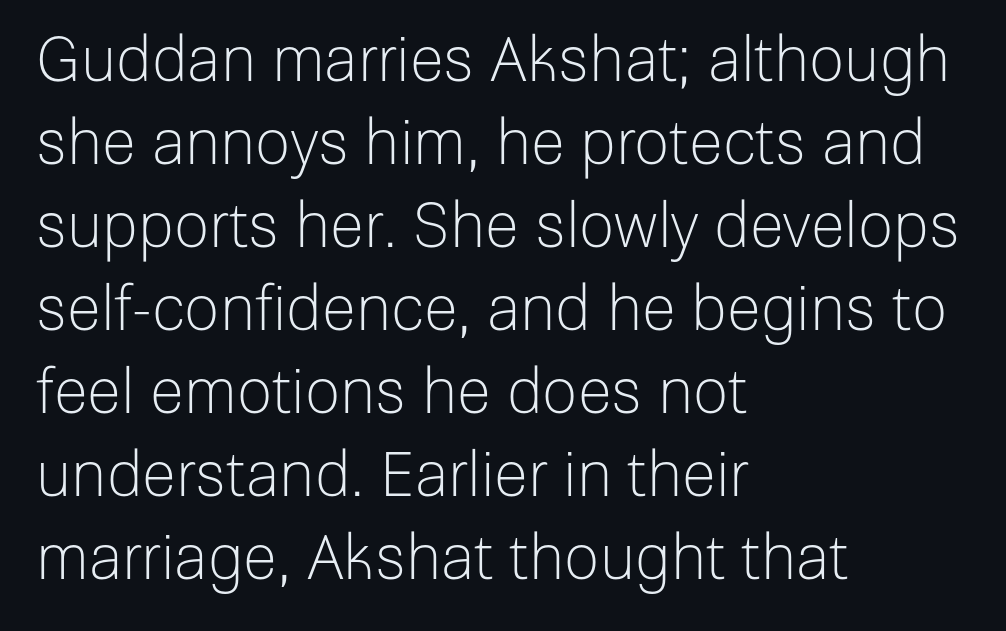
{"serif": "no", "italic": "no", "bold": "no", "weight": "light", "width": "normal", "stroke_contrast": "low", "x_height": "medium", "monospaced": "no", "underline": "no", "align": "left", "line_spacing": "normal", "line_spacing_ratio": 1.34, "letter_spacing": "normal", "letter_spacing_em": 0.0, "glyph_px": 62}
